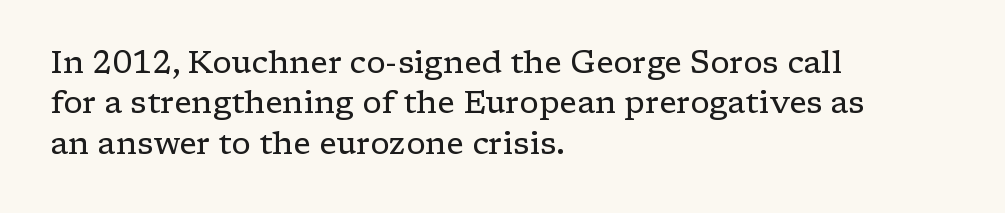
The image shows 31 px regular-weight, wide serif type, upright; set left-aligned, normal line spacing (1.3x), normal letter spacing, not underlined; low stroke contrast and a medium x-height.
